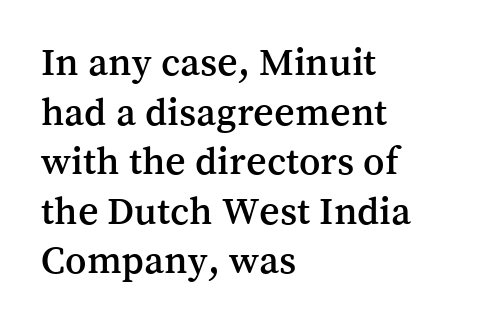
Q: Is the text italic (slanted)? A: No, it is upright.
Q: Is the typeface a serif or a sans-serif typeface? A: Serif.
Q: Is the text underlined? A: No.
Q: How is the paragraph aligned? A: Left-aligned.
Q: Is the spacing between letters normal or unusually wide? A: Normal.
Q: Width (condensed, normal, or wide)? A: Normal.
Q: Stroke contrast? A: Medium.
Q: x-height? A: Medium.
Q: Monospaced? A: No.
